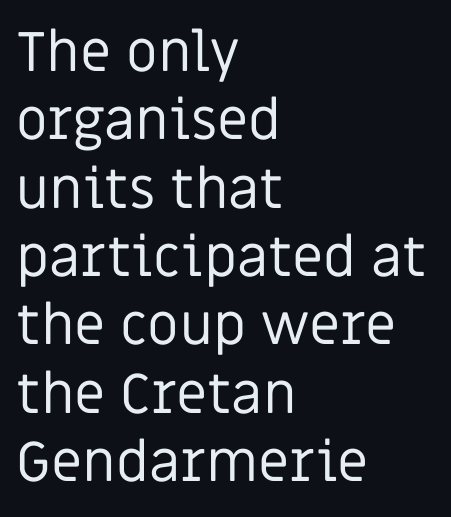
Spacing between characters is what you'd get straight out of the box. The letters advance in unequal steps, a hallmark of proportional type. Is this a sans? Yes — the strokes have no serifs. Underlining? Definitely not there. The axis of the letterforms is exactly vertical. Bold? No — there's no thickening of the strokes.
